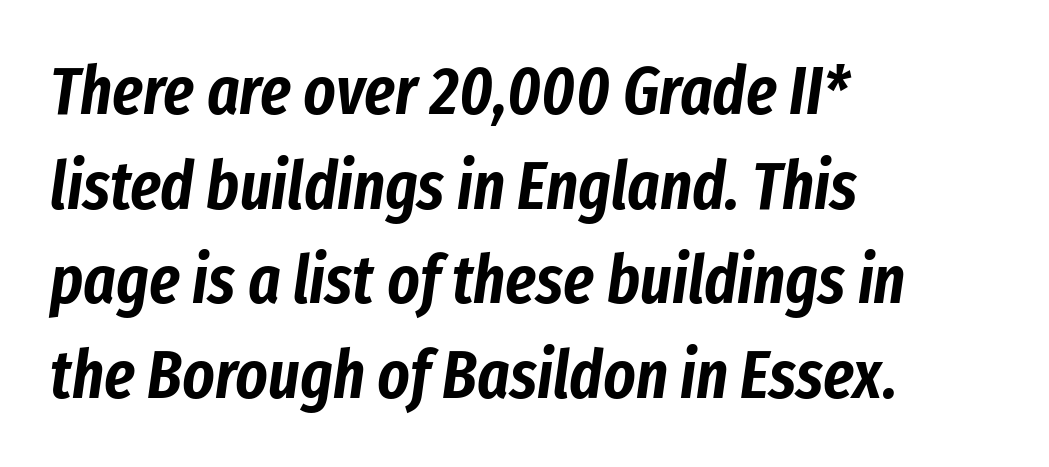
{"italic": "yes", "lean": "right", "slant_degrees": 8, "width": "condensed", "stroke_contrast": "low", "x_height": "medium", "monospaced": "no", "underline": "no", "align": "left", "line_spacing": "normal", "line_spacing_ratio": 1.39, "letter_spacing": "normal", "letter_spacing_em": 0.0, "glyph_px": 68}
